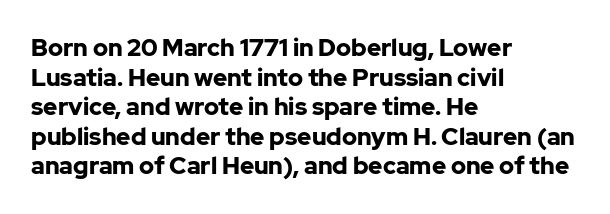
The image shows 24 px bold type, upright; set left-aligned, line spacing 1.23x, normal letter spacing, not underlined.
